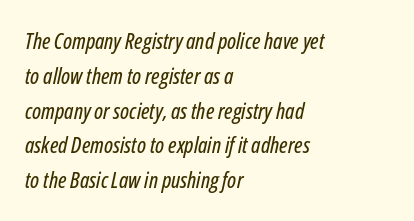
{"italic": "yes", "lean": "right", "slant_degrees": 12, "underline": "no", "align": "left", "line_spacing": "normal", "line_spacing_ratio": 1.58, "letter_spacing": "normal", "letter_spacing_em": 0.0, "glyph_px": 22}
